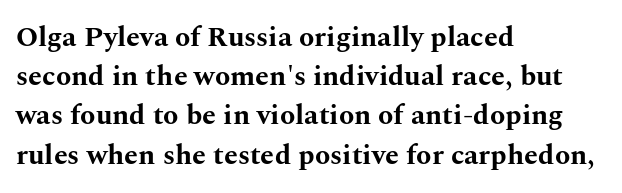
{"serif": "yes", "italic": "no", "bold": "yes", "weight": "bold", "width": "wide", "stroke_contrast": "medium", "x_height": "medium", "monospaced": "no", "underline": "no", "align": "left", "line_spacing": "normal", "line_spacing_ratio": 1.4, "letter_spacing": "normal", "letter_spacing_em": 0.0, "glyph_px": 28}
